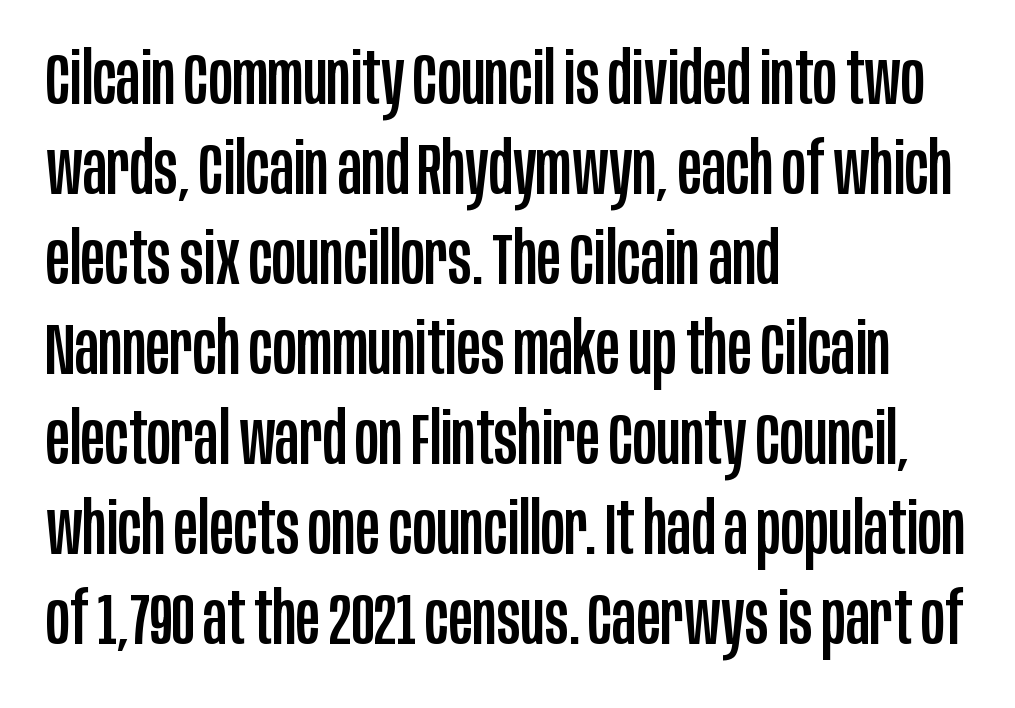
The image shows 72 px condensed sans-serif type, upright; set left-aligned, normal line spacing (1.25x), normal letter spacing, not underlined; low stroke contrast and a large x-height.
